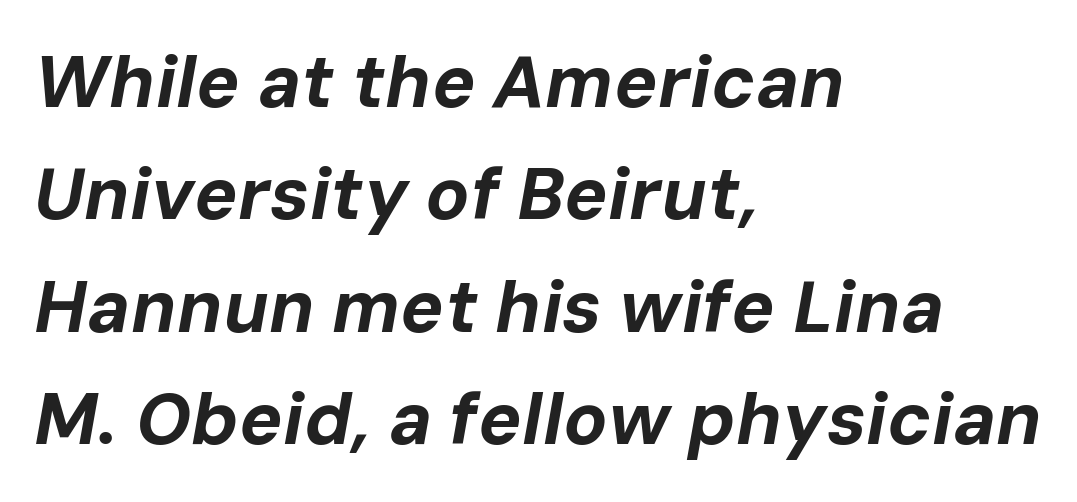
Q: Is the text bold? A: Yes.
Q: Is the text italic (slanted)? A: Yes, it leans right by about 10 degrees.
Q: Is the text underlined? A: No.
Q: How is the paragraph aligned? A: Left-aligned.
Q: Is the spacing between letters normal or unusually wide? A: Normal.
Q: Is the spacing between lines tight, normal or loose? A: Normal.
Q: Width (condensed, normal, or wide)? A: Normal.
Q: Stroke contrast? A: Low.
Q: x-height? A: Medium.
Q: Monospaced? A: No.
